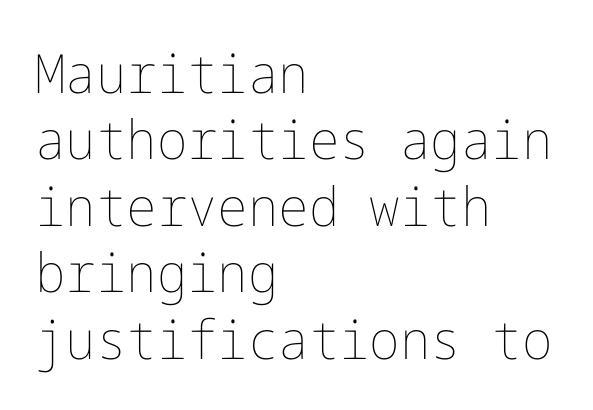
{"italic": "no", "bold": "no", "weight": "thin", "width": "normal", "stroke_contrast": "low", "x_height": "medium", "underline": "no", "align": "left", "line_spacing_ratio": 1.23, "letter_spacing": "normal", "letter_spacing_em": 0.0, "glyph_px": 54}
